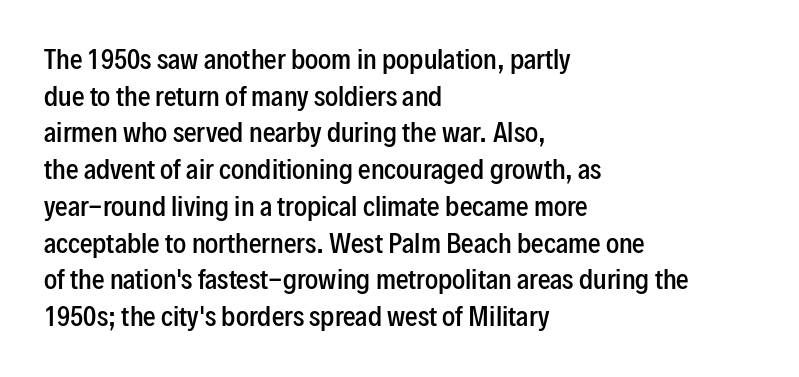
The gaps between neighbouring characters are ordinary and unremarkable. Clear beneath every line of the passage. The lettering holds an erect, upright posture throughout. Line starts are locked; line ends wander.
